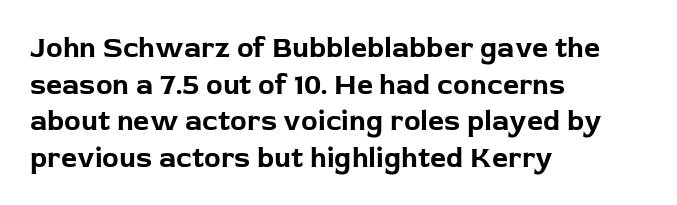
The image shows 28 px bold sans-serif type, upright; set left-aligned, normal line spacing (1.31x), normal letter spacing, not underlined; low stroke contrast and a medium x-height.
